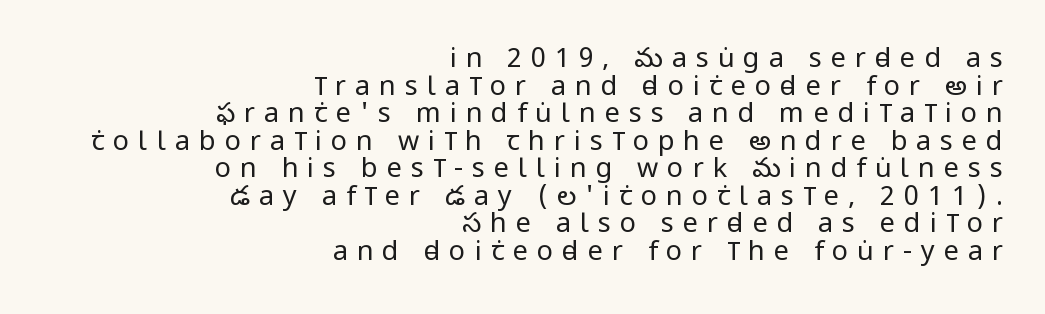
Q: Is the text bold? A: No.
Q: Is the text italic (slanted)? A: No, it is upright.
Q: Is the text underlined? A: No.
Q: How is the paragraph aligned? A: Right-aligned.
Q: Is the spacing between letters normal or unusually wide? A: Unusually wide.
Q: Is the spacing between lines tight, normal or loose? A: Tight.
